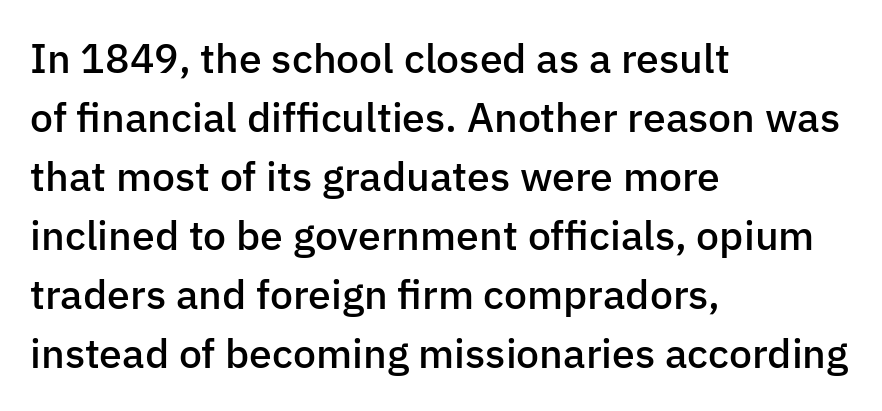
The image shows 41 px semibold sans-serif type, upright; set left-aligned, normal line spacing (1.44x), normal letter spacing, not underlined; low stroke contrast and a medium x-height.
